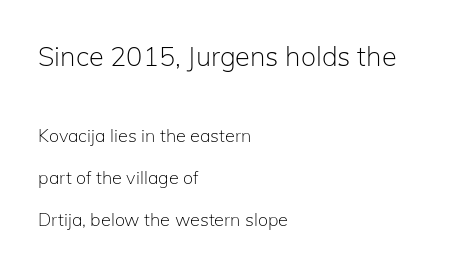
Compared with typical paragraphs, the rows here are farther apart. Is the block centered? No — it sits flush against the left margin. Visually, the top section dominates because its glyphs are scaled up. Between one letter and the next there's only the usual sliver of space. Underlining? Definitely not there. The letters stand straight up with perfectly vertical stems.
